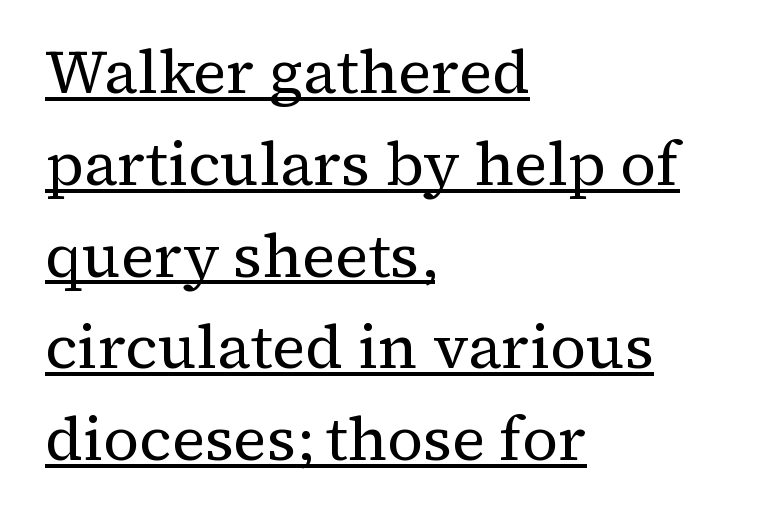
{"serif": "yes", "italic": "no", "bold": "no", "weight": "regular", "width": "normal", "stroke_contrast": "medium", "x_height": "medium", "monospaced": "no", "underline": "yes", "align": "left", "line_spacing": "normal", "line_spacing_ratio": 1.48, "letter_spacing": "normal", "letter_spacing_em": 0.0, "glyph_px": 62}
